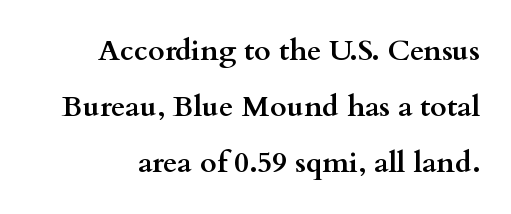
Students, note that the glyphs here touch the page at normal intervals. Underlining? Definitely not there. The designer dialed line spacing up above the default. The letters are bold, with thick, heavy strokes.
